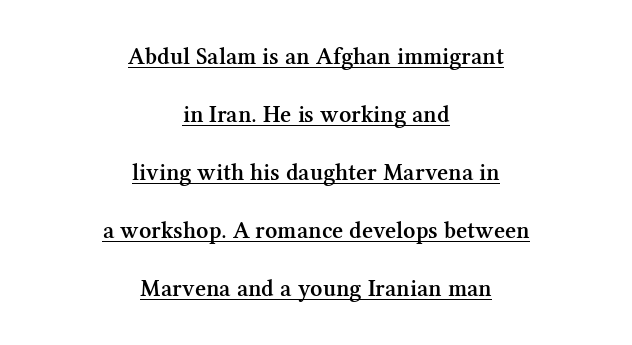
{"italic": "no", "bold": "semi", "underline": "yes", "align": "center", "line_spacing": "loose", "line_spacing_ratio": 2.42, "letter_spacing": "normal", "letter_spacing_em": 0.0, "glyph_px": 24}
